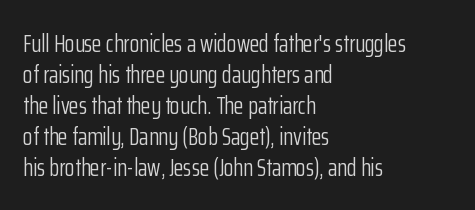
Q: Is the text bold? A: No.
Q: Is the text italic (slanted)? A: No, it is upright.
Q: Is the text underlined? A: No.
Q: How is the paragraph aligned? A: Left-aligned.
Q: Is the spacing between letters normal or unusually wide? A: Normal.
